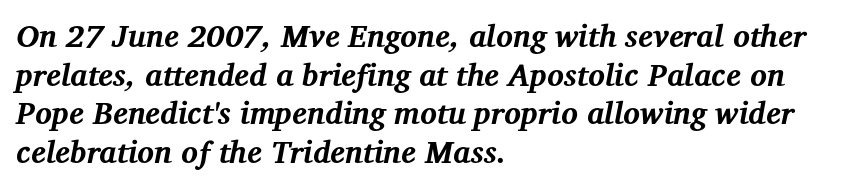
Q: Is the text bold? A: Yes.
Q: Is the text italic (slanted)? A: Yes, it leans right by about 12 degrees.
Q: Is the typeface a serif or a sans-serif typeface? A: Serif.
Q: Is the text underlined? A: No.
Q: How is the paragraph aligned? A: Left-aligned.
Q: Is the spacing between letters normal or unusually wide? A: Normal.
Q: Is the spacing between lines tight, normal or loose? A: Normal.
Q: Width (condensed, normal, or wide)? A: Normal.
Q: Stroke contrast? A: Medium.
Q: x-height? A: Medium.
Q: Monospaced? A: No.
